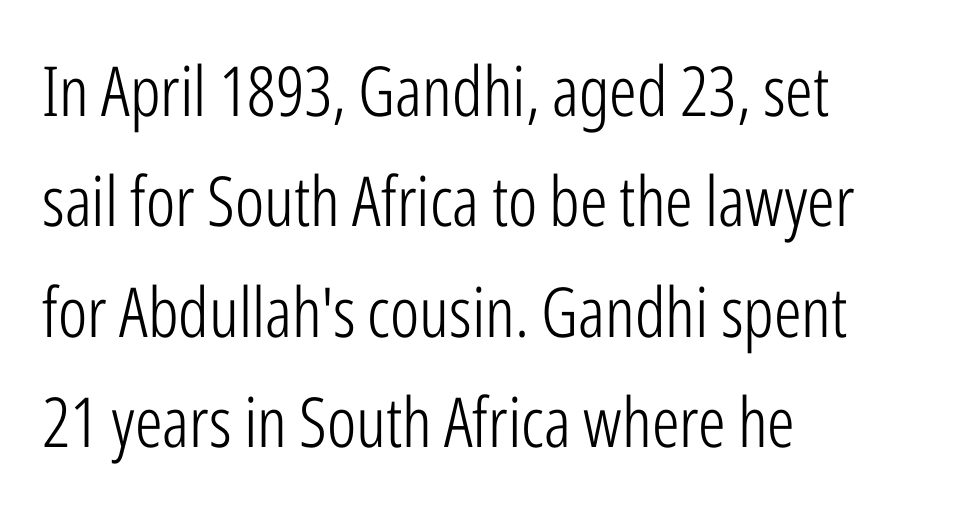
Q: Is the text bold? A: No.
Q: Is the text italic (slanted)? A: No, it is upright.
Q: Is the typeface a serif or a sans-serif typeface? A: Sans-serif.
Q: Is the text underlined? A: No.
Q: How is the paragraph aligned? A: Left-aligned.
Q: Is the spacing between letters normal or unusually wide? A: Normal.
Q: Is the spacing between lines tight, normal or loose? A: Normal.
Q: Width (condensed, normal, or wide)? A: Condensed.
Q: Stroke contrast? A: Low.
Q: x-height? A: Medium.
Q: Monospaced? A: No.
